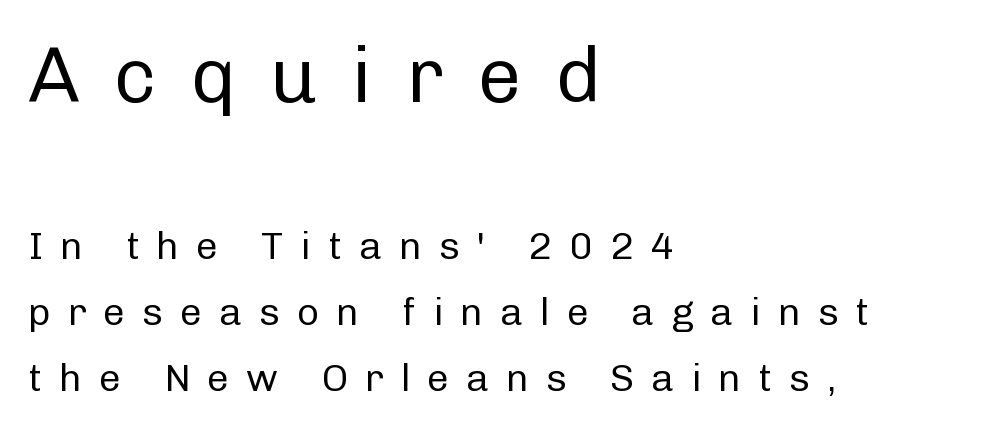
Think of a printed novel: that variable character pitch is what you see here. Nobody drew a line under any word here. No feet cap the strokes, marking this as sans-serif type. Stems here are at most as thick as an everyday book face.
